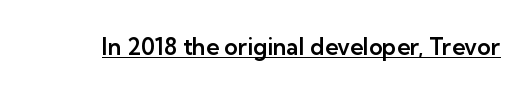
{"italic": "no", "underline": "yes", "letter_spacing": "normal", "letter_spacing_em": 0.0, "glyph_px": 23}
